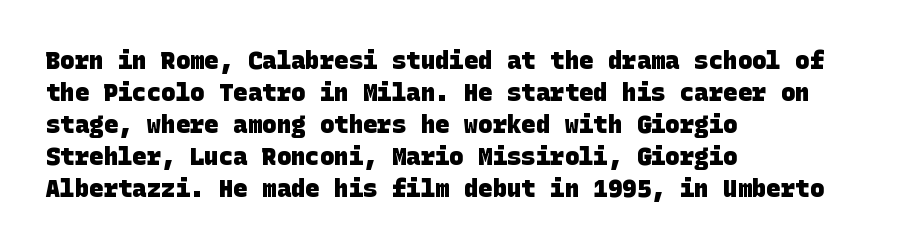
The image shows 24 px bold type; set left-aligned, normal line spacing (1.33x), normal letter spacing, not underlined.
